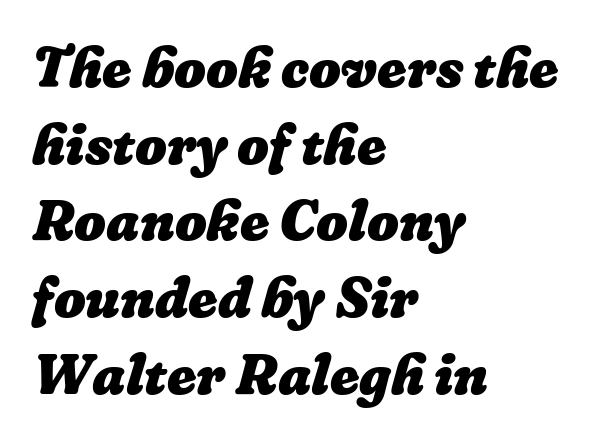
Q: Is the text bold? A: Yes.
Q: Is the text underlined? A: No.
Q: How is the paragraph aligned? A: Left-aligned.
Q: Is the spacing between letters normal or unusually wide? A: Normal.
Q: Is the spacing between lines tight, normal or loose? A: Normal.
Q: Width (condensed, normal, or wide)? A: Normal.
Q: Stroke contrast? A: Low.
Q: x-height? A: Medium.
Q: Monospaced? A: No.
